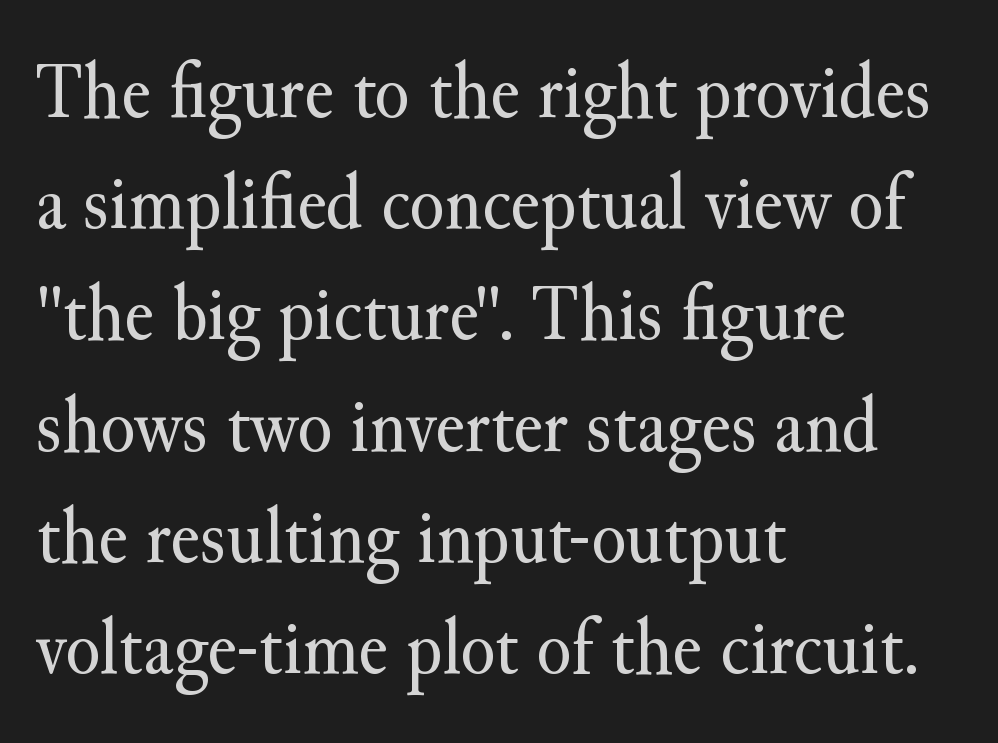
No word sits above an underline. Think of a printed novel: that variable character pitch is what you see here. It's the straight-up-and-down kind of type. Every row of glyphs begins at an identical x-position on the left. The block of text has a typical density, with ordinary space between rows.
